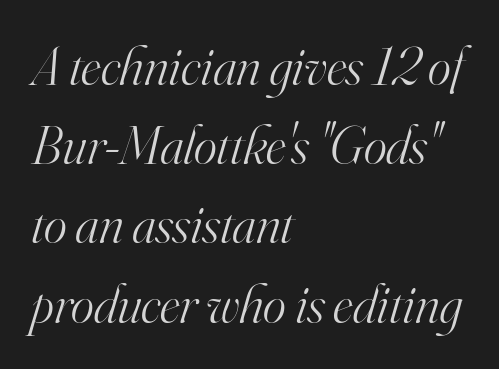
Q: Is the text bold? A: No.
Q: Is the text italic (slanted)? A: Yes, it leans right by about 16 degrees.
Q: Is the typeface a serif or a sans-serif typeface? A: Serif.
Q: Is the text underlined? A: No.
Q: How is the paragraph aligned? A: Left-aligned.
Q: Is the spacing between letters normal or unusually wide? A: Normal.
Q: Is the spacing between lines tight, normal or loose? A: Normal.
Q: Width (condensed, normal, or wide)? A: Normal.
Q: Stroke contrast? A: High.
Q: x-height? A: Small.
Q: Monospaced? A: No.
